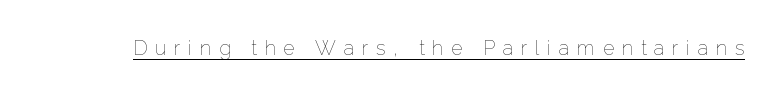
{"italic": "no", "bold": "no", "underline": "yes", "letter_spacing": "wide", "letter_spacing_em": 0.38, "glyph_px": 20}
